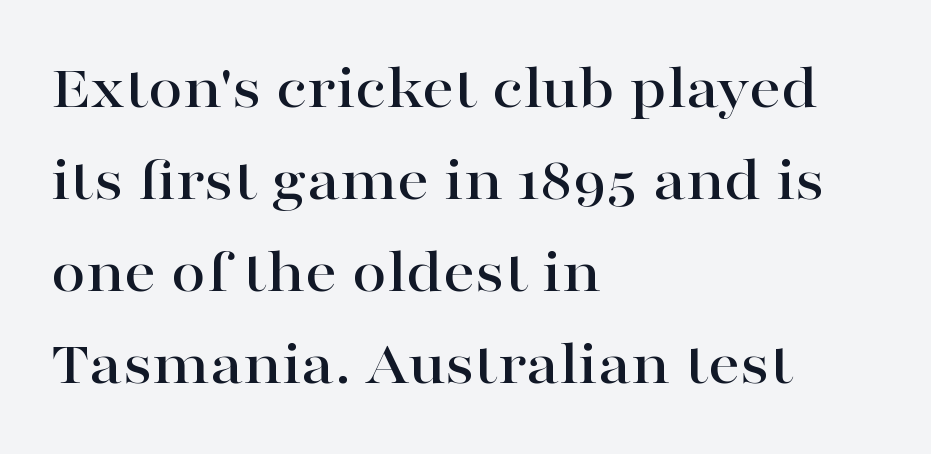
The image shows 63 px wide serif type, upright; set left-aligned, normal line spacing (1.46x), normal letter spacing, not underlined; high stroke contrast and a medium x-height.
